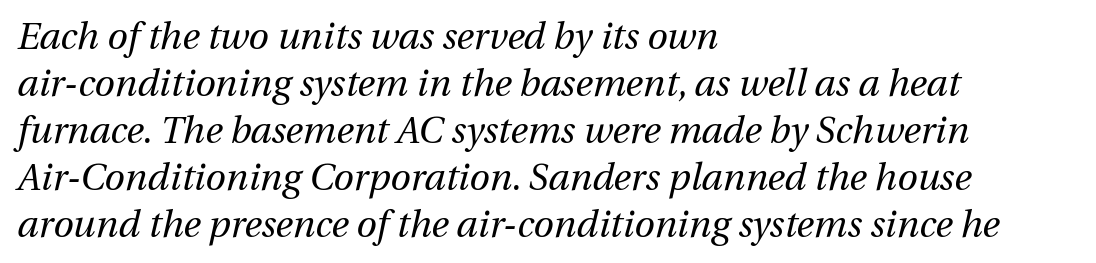
Underlining? Definitely not there. Letters have the restrained weight of plain body copy at most. You can tell it's italic because the verticals aren't actually vertical. The tracking reads as untouched default to a designer's eye. If you measured baseline to baseline, you'd find a middling distance. Which margin do the lines hug? The left one — the right edge is uneven.
